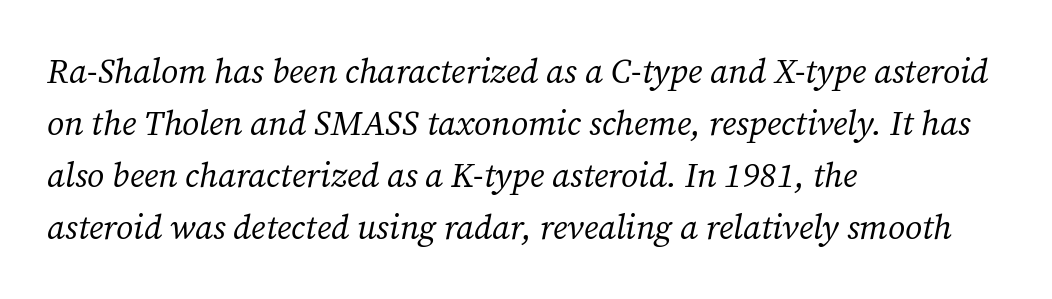
The image shows 34 px regular-weight serif type, italic (leaning right); set left-aligned, normal line spacing (1.53x), normal letter spacing, not underlined; medium stroke contrast and a medium x-height.
